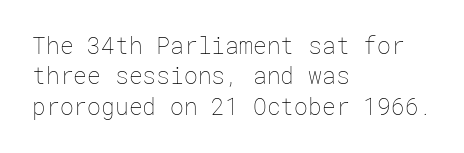
The image shows 23 px text type, upright; set left-aligned, normal line spacing (1.32x), normal letter spacing, not underlined.
